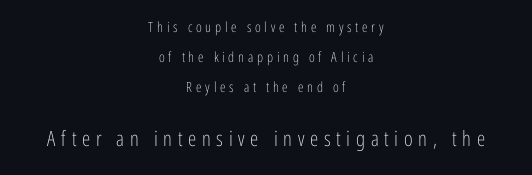
Size hierarchy here favors the trailing block over the leading one. The specimen omits any rule beneath the text block's lines. Nothing heavy about these letters — not bold at all. The line-height multiplier appears high, well above default.
